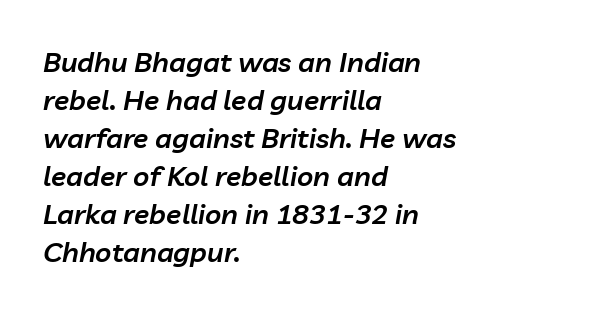
The rendering uses natural spacing where letterforms have individual widths. Line beginnings align vertically; line endings do not. This sample keeps an unexceptional amount of space between lines. Bold? Not quite — semibold, heavier than regular but stopping short. Quick note: italic. The gap between lines stays unmarked.
